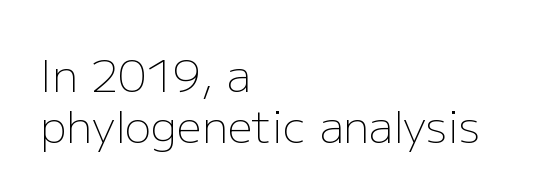
The image shows 44 px light sans-serif type, upright; set left-aligned, tight line spacing (1.15x), normal letter spacing, not underlined; low stroke contrast and a medium x-height.
